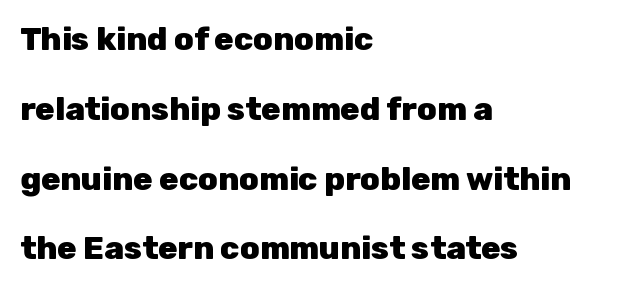
{"serif": "no", "italic": "no", "bold": "yes", "weight": "heavy", "width": "normal", "stroke_contrast": "low", "x_height": "medium", "monospaced": "no", "underline": "no", "align": "left", "line_spacing": "loose", "line_spacing_ratio": 2.18, "letter_spacing": "normal", "letter_spacing_em": 0.0, "glyph_px": 32}
